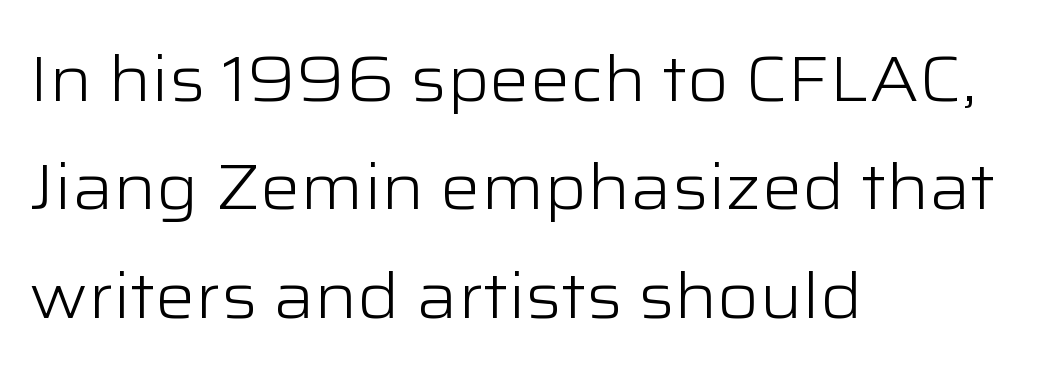
The image shows 63 px light, wide sans-serif type, upright; set left-aligned, line spacing 1.72x, normal letter spacing, not underlined; low stroke contrast and a medium x-height.
